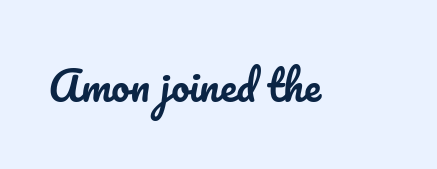
{"width": "normal", "stroke_contrast": "low", "x_height": "small", "monospaced": "no", "underline": "no", "letter_spacing": "normal", "letter_spacing_em": 0.0, "glyph_px": 41}
